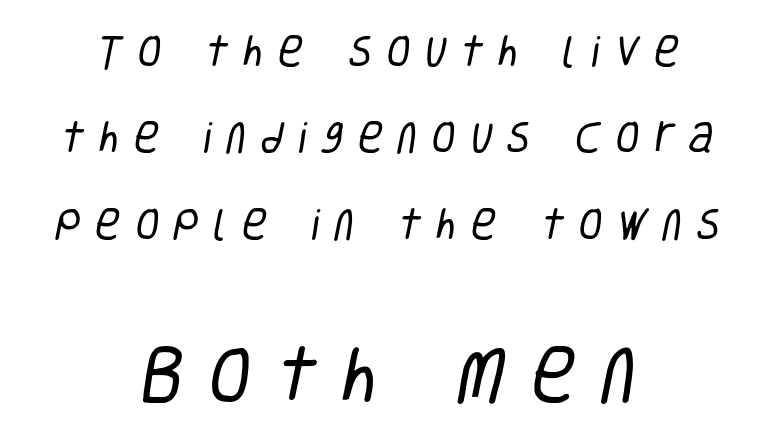
Q: Is the text bold? A: No.
Q: Is the typeface a serif or a sans-serif typeface? A: Sans-serif.
Q: Is the text underlined? A: No.
Q: How is the paragraph aligned? A: Centered.
Q: Is the spacing between letters normal or unusually wide? A: Unusually wide.
Q: Is the spacing between lines tight, normal or loose? A: Loose.
Q: Which block of text is set in a larger size, the first (top) or the second (bottom)? A: The second (bottom) one.
Q: Width (condensed, normal, or wide)? A: Condensed.
Q: Stroke contrast? A: Low.
Q: x-height? A: Large.
Q: Monospaced? A: No.
